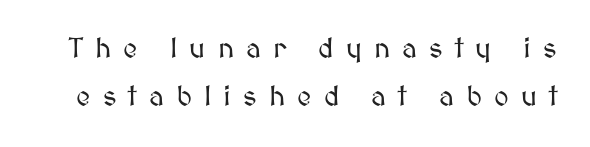
{"italic": "no", "width": "normal", "stroke_contrast": "medium", "x_height": "medium", "monospaced": "no", "underline": "no", "line_spacing_ratio": 1.71, "letter_spacing": "wide", "letter_spacing_em": 0.43, "glyph_px": 28}
